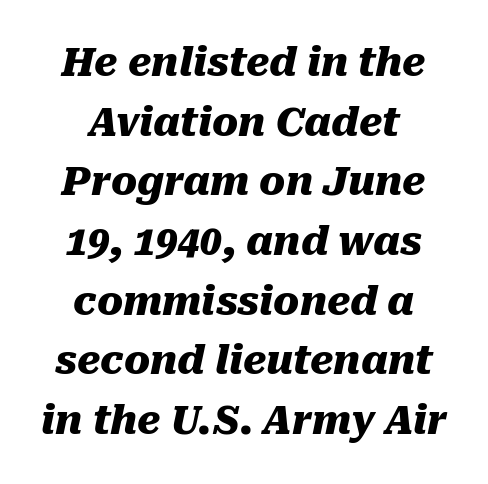
In terms of leading, this rendering sits right in the middle. The text block is weighted toward neither margin, spreading evenly from the middle. This sample has the flowing, uneven cadence of proportional lettering. The specimen reads as italic at a glance. Clear beneath every line of the passage.
